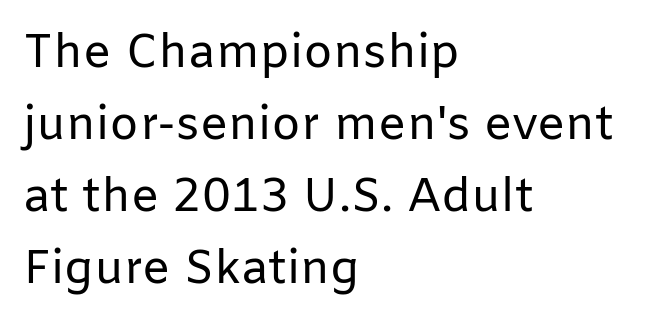
Unbolded letterforms with no extra heft. Each letter keeps its own natural width here, so spacing adapts to shape. How would I describe the line gaps? Plain and ordinary. Each word holds together tightly as a unit, with standard inter-letter gaps.
